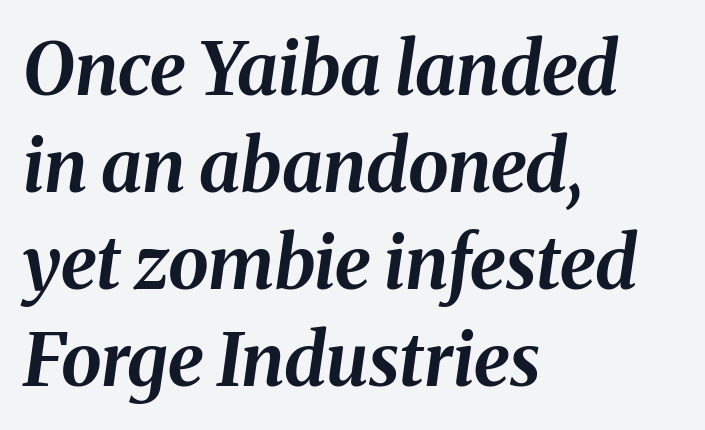
Q: Is the text bold? A: Yes.
Q: Is the text italic (slanted)? A: Yes, it leans right by about 8 degrees.
Q: Is the text underlined? A: No.
Q: How is the paragraph aligned? A: Left-aligned.
Q: Is the spacing between letters normal or unusually wide? A: Normal.
Q: Is the spacing between lines tight, normal or loose? A: Normal.
Q: Width (condensed, normal, or wide)? A: Normal.
Q: Stroke contrast? A: Medium.
Q: x-height? A: Medium.
Q: Monospaced? A: No.
